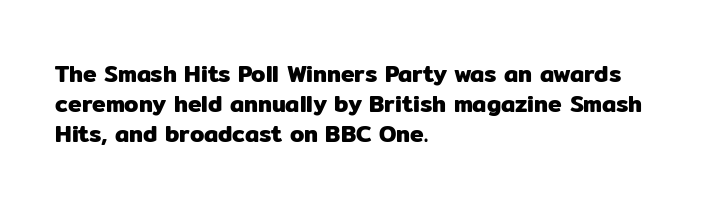
Q: Is the text italic (slanted)? A: No, it is upright.
Q: Is the text underlined? A: No.
Q: How is the paragraph aligned? A: Left-aligned.
Q: Is the spacing between letters normal or unusually wide? A: Normal.
Q: Is the spacing between lines tight, normal or loose? A: Normal.
